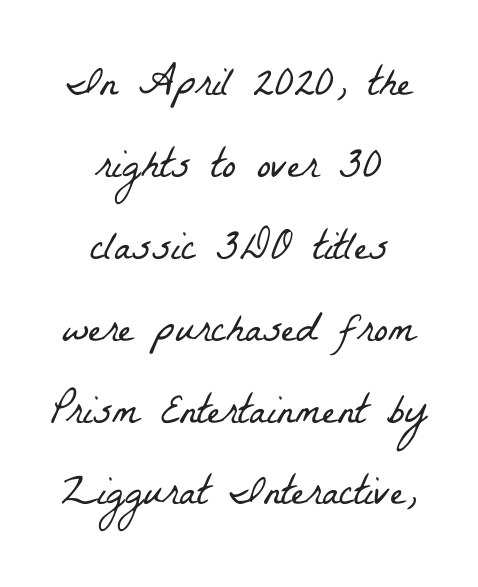
The rendering uses natural spacing where letterforms have individual widths. The designer dialed line spacing up above the default. A quiet, ordinary-to-light weight characterises the typeface. The characters display serif detailing at their extremities. What stands out about the letter spacing? Nothing — it is the standard amount.
